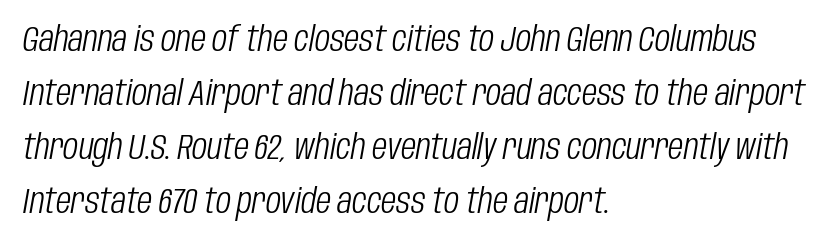
The image shows 35 px light, condensed type, italic (leaning right); set left-aligned, normal line spacing (1.54x), normal letter spacing, not underlined; low stroke contrast and a large x-height.
